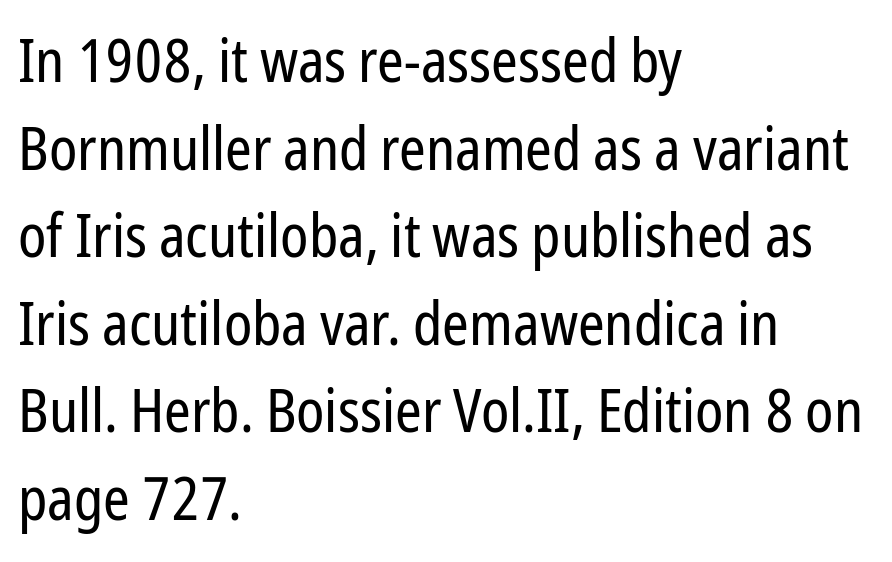
Q: Is the text bold? A: No.
Q: Is the text italic (slanted)? A: No, it is upright.
Q: Is the typeface a serif or a sans-serif typeface? A: Sans-serif.
Q: Is the text underlined? A: No.
Q: How is the paragraph aligned? A: Left-aligned.
Q: Is the spacing between letters normal or unusually wide? A: Normal.
Q: Is the spacing between lines tight, normal or loose? A: Normal.
Q: Width (condensed, normal, or wide)? A: Condensed.
Q: Stroke contrast? A: Low.
Q: x-height? A: Medium.
Q: Monospaced? A: No.
